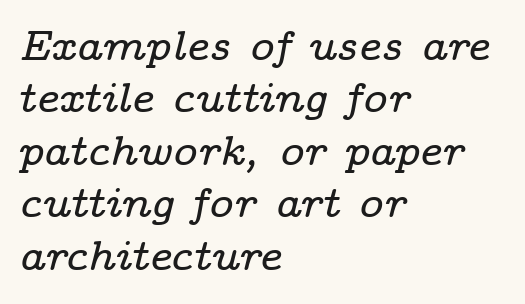
{"serif": "yes", "italic": "yes", "lean": "right", "slant_degrees": 14, "width": "wide", "stroke_contrast": "low", "x_height": "medium", "monospaced": "no", "underline": "no", "align": "left", "line_spacing": "normal", "line_spacing_ratio": 1.25, "letter_spacing": "normal", "letter_spacing_em": 0.0, "glyph_px": 42}
